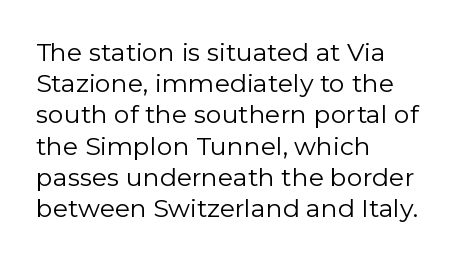
Q: Is the text bold? A: No.
Q: Is the text italic (slanted)? A: No, it is upright.
Q: Is the text underlined? A: No.
Q: How is the paragraph aligned? A: Left-aligned.
Q: Is the spacing between letters normal or unusually wide? A: Normal.
Q: Is the spacing between lines tight, normal or loose? A: Normal.
